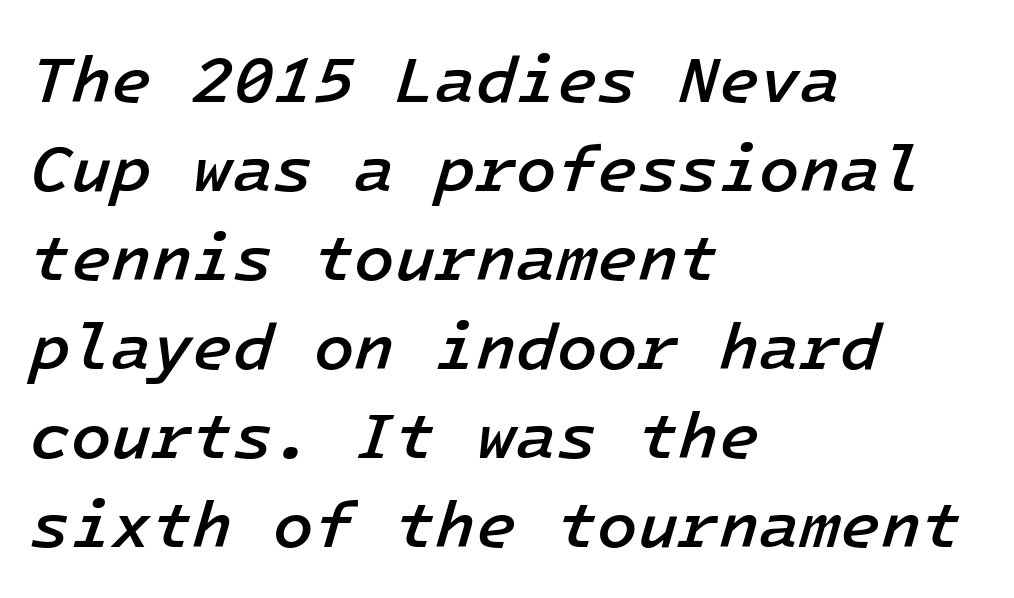
{"italic": "yes", "lean": "right", "slant_degrees": 16, "bold": "semi", "weight": "semibold", "width": "normal", "stroke_contrast": "low", "x_height": "medium", "underline": "no", "align": "left", "line_spacing": "normal", "line_spacing_ratio": 1.35, "letter_spacing": "normal", "letter_spacing_em": 0.0, "glyph_px": 66}
